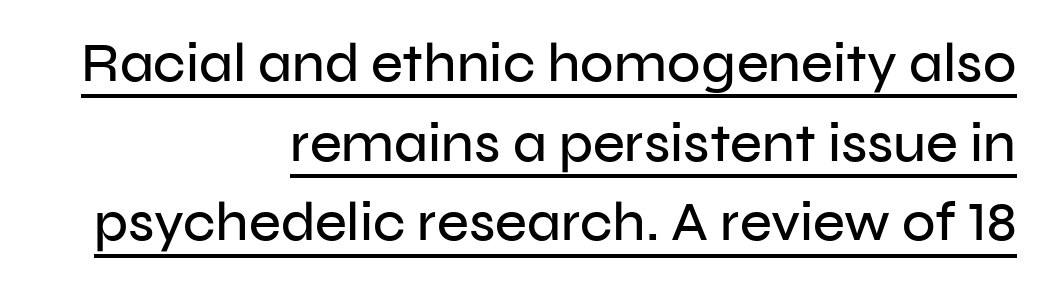
Q: Is the text italic (slanted)? A: No, it is upright.
Q: Is the typeface a serif or a sans-serif typeface? A: Sans-serif.
Q: Is the text underlined? A: Yes.
Q: How is the paragraph aligned? A: Right-aligned.
Q: Is the spacing between letters normal or unusually wide? A: Normal.
Q: Is the spacing between lines tight, normal or loose? A: Normal.
Q: Width (condensed, normal, or wide)? A: Normal.
Q: Stroke contrast? A: Low.
Q: x-height? A: Medium.
Q: Monospaced? A: No.
